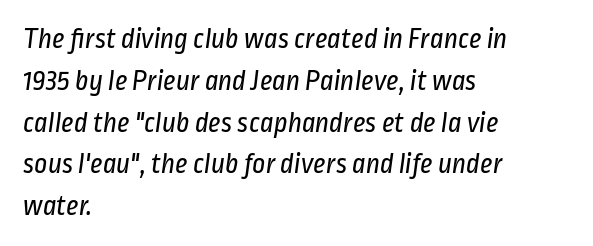
The image shows 29 px regular-weight, condensed sans-serif type; set left-aligned, normal line spacing (1.44x), normal letter spacing, not underlined; low stroke contrast and a medium x-height.
